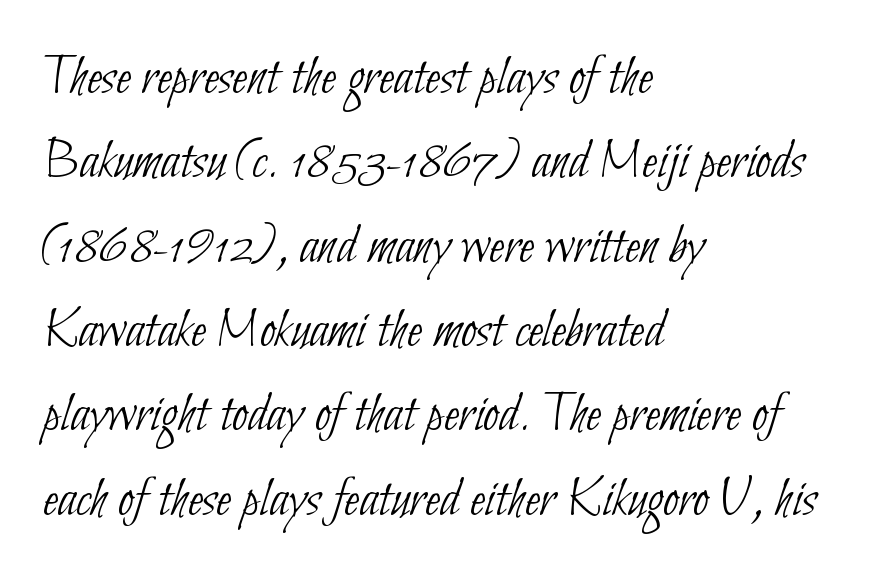
Q: Is the text bold? A: No.
Q: Is the typeface a serif or a sans-serif typeface? A: Sans-serif.
Q: Is the text underlined? A: No.
Q: How is the paragraph aligned? A: Left-aligned.
Q: Is the spacing between letters normal or unusually wide? A: Normal.
Q: Is the spacing between lines tight, normal or loose? A: Normal.
Q: Width (condensed, normal, or wide)? A: Condensed.
Q: Stroke contrast? A: Low.
Q: x-height? A: Small.
Q: Monospaced? A: No.
